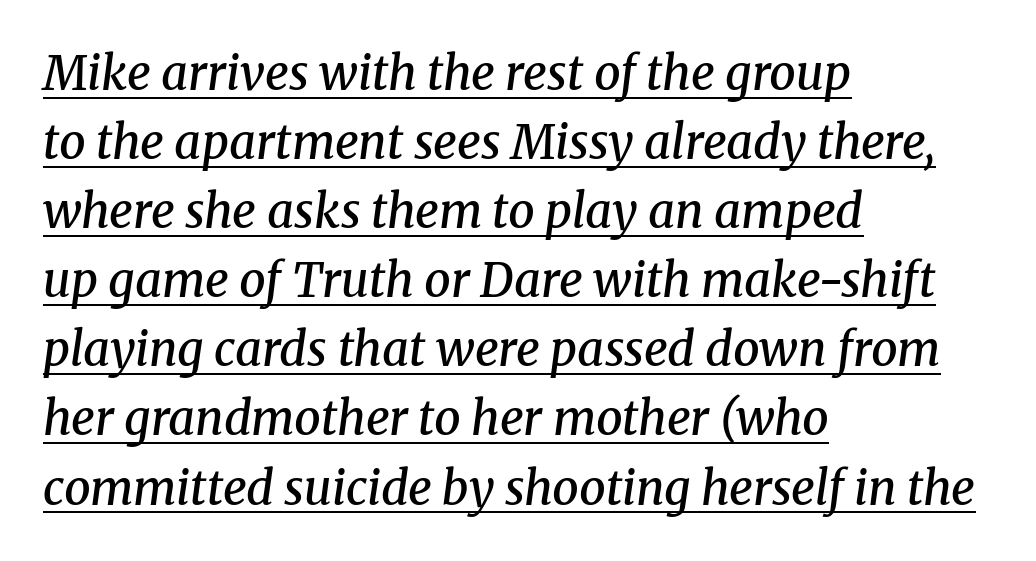
{"serif": "yes", "italic": "yes", "lean": "right", "slant_degrees": 8, "bold": "semi", "weight": "semibold", "width": "normal", "stroke_contrast": "medium", "x_height": "medium", "monospaced": "no", "underline": "yes", "align": "left", "line_spacing": "normal", "line_spacing_ratio": 1.47, "letter_spacing": "normal", "letter_spacing_em": 0.0, "glyph_px": 47}
